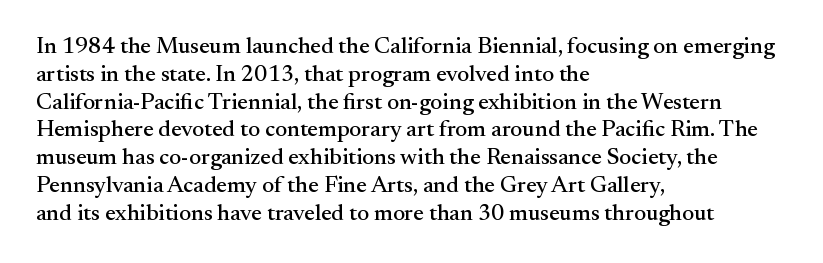
The image shows 23 px text type, upright; set left-aligned, line spacing 1.21x, normal letter spacing, not underlined.
